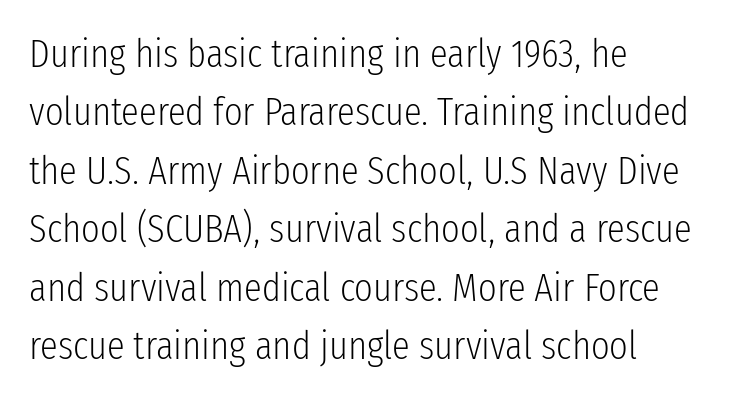
Q: Is the text bold? A: No.
Q: Is the text italic (slanted)? A: No, it is upright.
Q: Is the typeface a serif or a sans-serif typeface? A: Sans-serif.
Q: Is the text underlined? A: No.
Q: How is the paragraph aligned? A: Left-aligned.
Q: Is the spacing between letters normal or unusually wide? A: Normal.
Q: Is the spacing between lines tight, normal or loose? A: Normal.
Q: Width (condensed, normal, or wide)? A: Condensed.
Q: Stroke contrast? A: Low.
Q: x-height? A: Medium.
Q: Monospaced? A: No.
